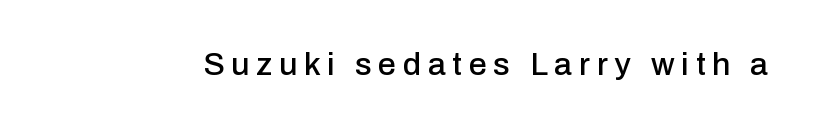
The image shows 32 px sans-serif type, upright; set unusually wide letter spacing (+0.21 em), not underlined; low stroke contrast and a medium x-height.
